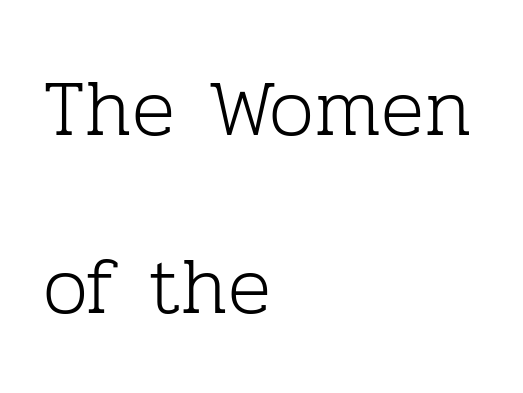
Q: Is the text bold? A: No.
Q: Is the text italic (slanted)? A: No, it is upright.
Q: Is the typeface a serif or a sans-serif typeface? A: Serif.
Q: Is the text underlined? A: No.
Q: How is the paragraph aligned? A: Left-aligned.
Q: Is the spacing between letters normal or unusually wide? A: Normal.
Q: Is the spacing between lines tight, normal or loose? A: Loose.
Q: Width (condensed, normal, or wide)? A: Normal.
Q: Stroke contrast? A: Low.
Q: x-height? A: Medium.
Q: Monospaced? A: No.
